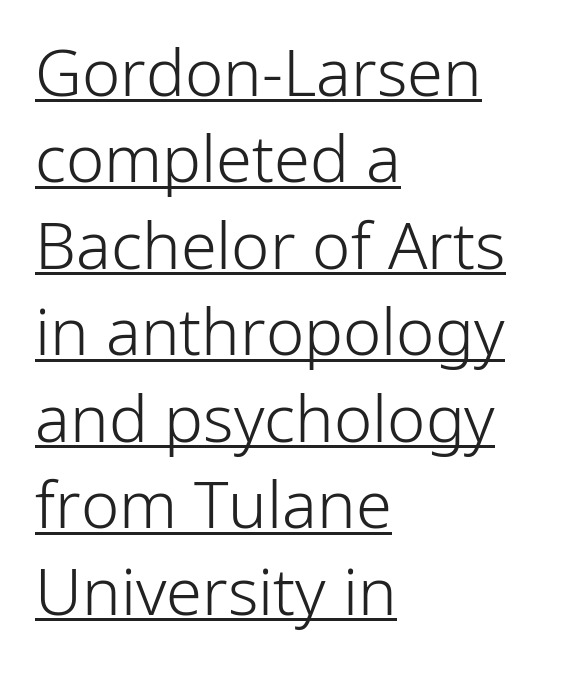
The image shows 65 px light sans-serif type, upright; set left-aligned, normal line spacing (1.33x), normal letter spacing, underlined; low stroke contrast and a medium x-height.
